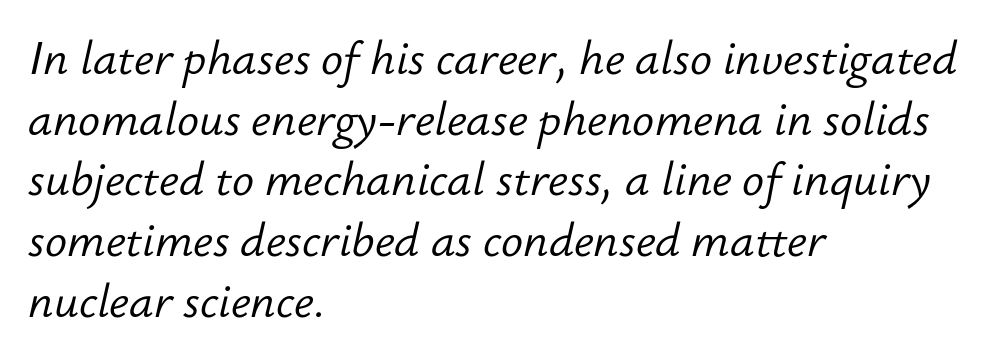
{"italic": "yes", "lean": "right", "slant_degrees": 12, "bold": "no", "weight": "light", "width": "normal", "stroke_contrast": "low", "x_height": "small", "monospaced": "no", "underline": "no", "align": "left", "line_spacing": "normal", "line_spacing_ratio": 1.32, "letter_spacing": "normal", "letter_spacing_em": 0.0, "glyph_px": 46}
